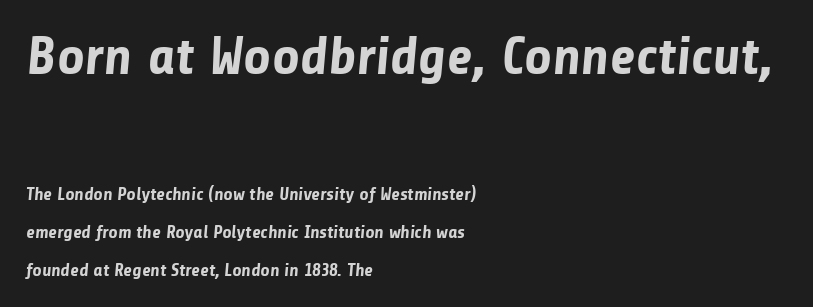
Each letter keeps its own natural width here, so spacing adapts to shape. Check under the words: just untouched page. Set as a true bold cut, around the 700 mark. The font family rendered here belongs to the sans-serif group. These lines are set flush left with a ragged right edge. Here the glyphs are tracked normally, forming tight word shapes.
